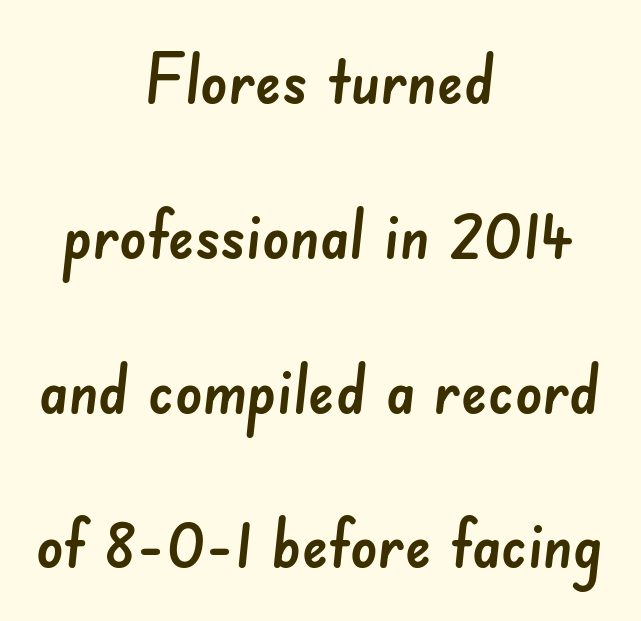
Check where the strokes stop: nothing finishes them off — pure sans. The rendering positions every line midway between the sides. Only glyphs here, with clear space below each row. Inter-character spacing is left at the font's built-in metrics. Vertical spacing — loose. The face used here is proportionally spaced, like ordinary book or web type.
